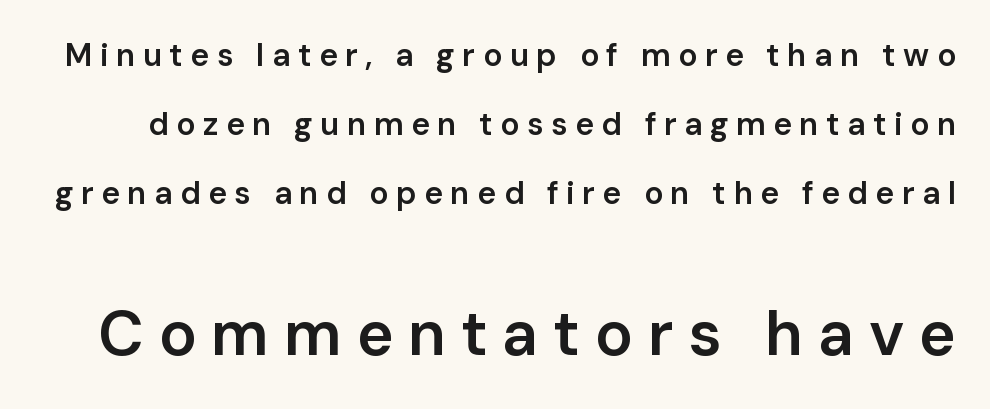
Q: Is the text bold? A: Semi-bold.
Q: Is the text italic (slanted)? A: No, it is upright.
Q: Is the typeface a serif or a sans-serif typeface? A: Sans-serif.
Q: Is the text underlined? A: No.
Q: Is the spacing between letters normal or unusually wide? A: Unusually wide.
Q: Is the spacing between lines tight, normal or loose? A: Loose.
Q: Which block of text is set in a larger size, the first (top) or the second (bottom)? A: The second (bottom) one.
Q: Width (condensed, normal, or wide)? A: Normal.
Q: Stroke contrast? A: Low.
Q: x-height? A: Medium.
Q: Monospaced? A: No.
